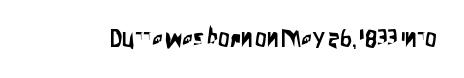
The image shows 23 px text type, upright; set normal letter spacing, not underlined.
